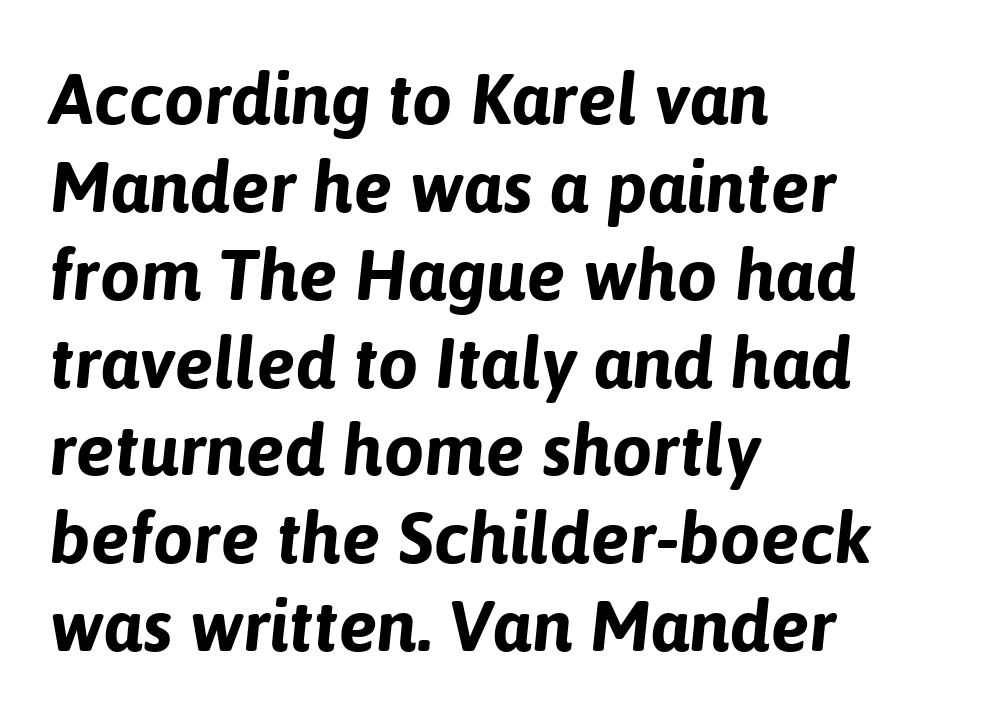
This rendering features lettering with no underline. This is oblique type, the kind used for emphasis or titles. I'd describe the lettering as bold — thick and assertive. Character widths vary here, with narrow letters taking less room than wide ones.
